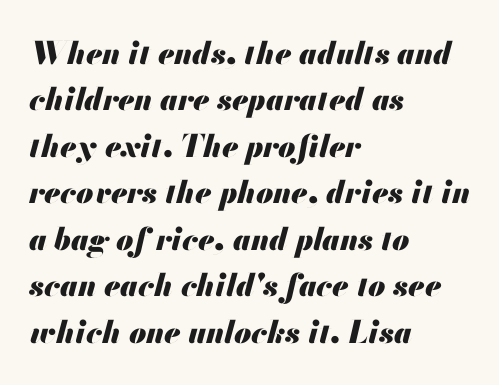
Q: Is the text bold? A: Yes.
Q: Is the text italic (slanted)? A: Yes, it leans right by about 13 degrees.
Q: Is the text underlined? A: No.
Q: How is the paragraph aligned? A: Left-aligned.
Q: Is the spacing between letters normal or unusually wide? A: Normal.
Q: Is the spacing between lines tight, normal or loose? A: Normal.
Q: Width (condensed, normal, or wide)? A: Normal.
Q: Stroke contrast? A: Medium.
Q: x-height? A: Small.
Q: Monospaced? A: No.
